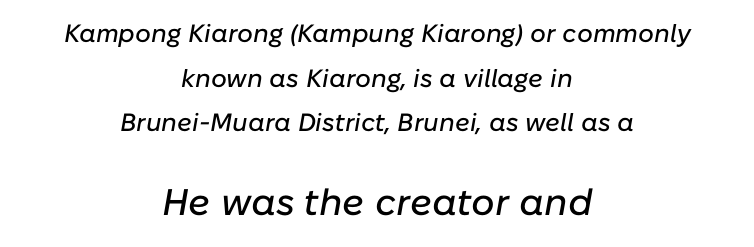
Q: Is the text italic (slanted)? A: Yes, it leans right by about 10 degrees.
Q: Is the text underlined? A: No.
Q: How is the paragraph aligned? A: Centered.
Q: Is the spacing between letters normal or unusually wide? A: Normal.
Q: Which block of text is set in a larger size, the first (top) or the second (bottom)? A: The second (bottom) one.
Q: Width (condensed, normal, or wide)? A: Normal.
Q: Stroke contrast? A: Low.
Q: x-height? A: Medium.
Q: Monospaced? A: No.
